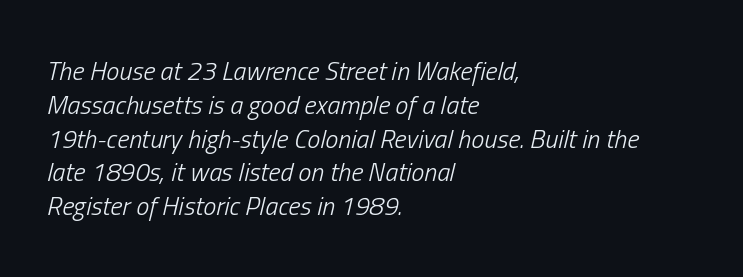
Q: Is the text bold? A: No.
Q: Is the text italic (slanted)? A: Yes, it leans right by about 13 degrees.
Q: Is the text underlined? A: No.
Q: How is the paragraph aligned? A: Left-aligned.
Q: Is the spacing between letters normal or unusually wide? A: Normal.
Q: Is the spacing between lines tight, normal or loose? A: Normal.
